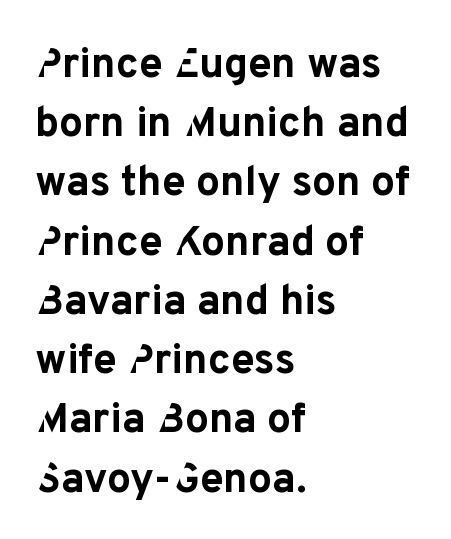
{"serif": "no", "italic": "no", "bold": "yes", "weight": "bold", "width": "normal", "stroke_contrast": "low", "x_height": "medium", "monospaced": "no", "underline": "no", "align": "left", "line_spacing": "normal", "line_spacing_ratio": 1.41, "letter_spacing": "normal", "letter_spacing_em": 0.0, "glyph_px": 42}
